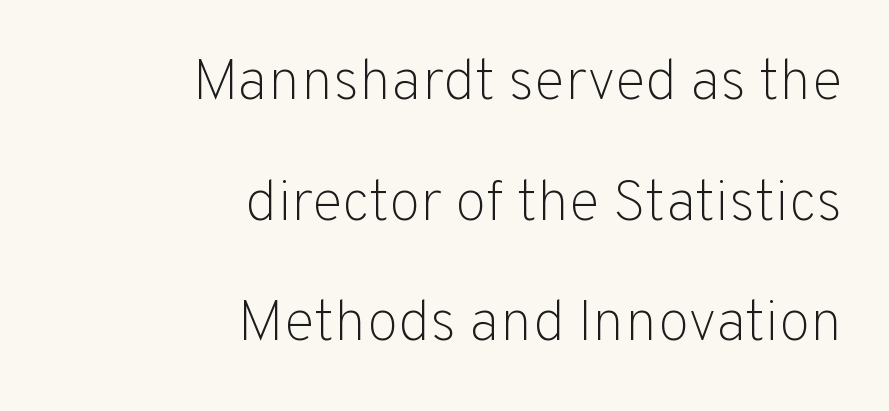
Q: Is the text bold? A: No.
Q: Is the text italic (slanted)? A: No, it is upright.
Q: Is the typeface a serif or a sans-serif typeface? A: Sans-serif.
Q: Is the text underlined? A: No.
Q: How is the paragraph aligned? A: Right-aligned.
Q: Is the spacing between letters normal or unusually wide? A: Normal.
Q: Is the spacing between lines tight, normal or loose? A: Loose.
Q: Width (condensed, normal, or wide)? A: Normal.
Q: Stroke contrast? A: Low.
Q: x-height? A: Medium.
Q: Monospaced? A: No.
